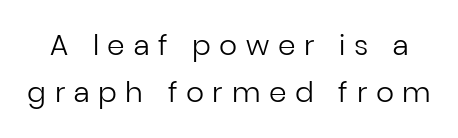
{"serif": "no", "italic": "no", "bold": "no", "weight": "regular", "width": "normal", "stroke_contrast": "low", "x_height": "medium", "monospaced": "no", "underline": "no", "line_spacing": "normal", "line_spacing_ratio": 1.68, "letter_spacing": "wide", "letter_spacing_em": 0.31, "glyph_px": 28}
